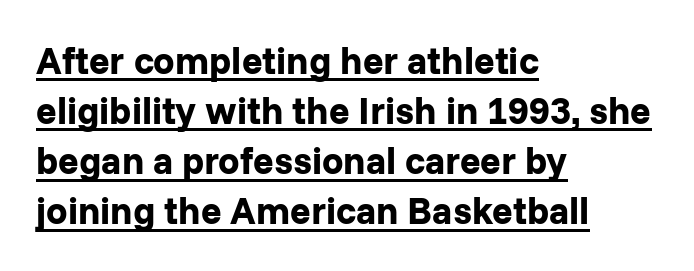
Compared with an ordinary text face, these strokes are far heavier — a full bold. The paragraph shown leans on its left margin. This is roman type, the default non-slanted kind. Whoever set this chose a conventional vertical rhythm.
